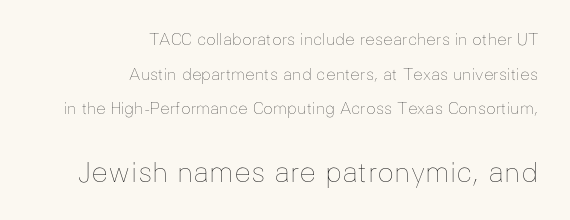
The image shows 28 px thin type, upright; set right-aligned, loose line spacing (2.17x), normal letter spacing, not underlined; the second (bottom) block is 1.75x larger; low stroke contrast and a medium x-height.
